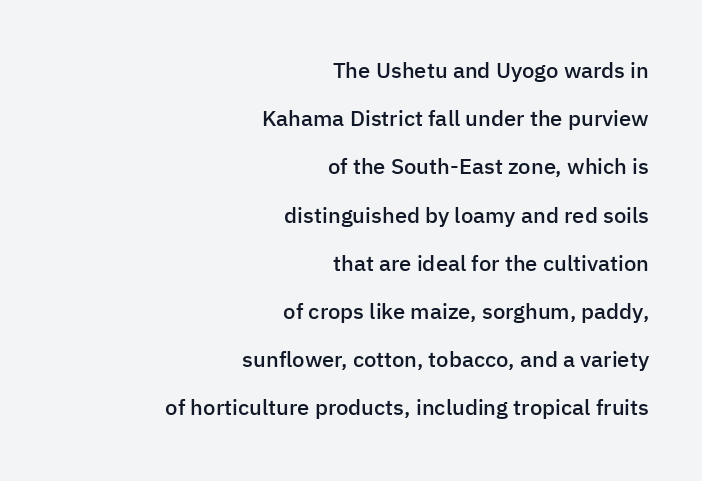
I'd describe the lettering as semibold — firm but not a full bold. Caption: standard tracking, unaltered. This sample uses an upright cut, with every glyph sitting square on the baseline. Successive baselines arrive slowly, with a big drop between each.
